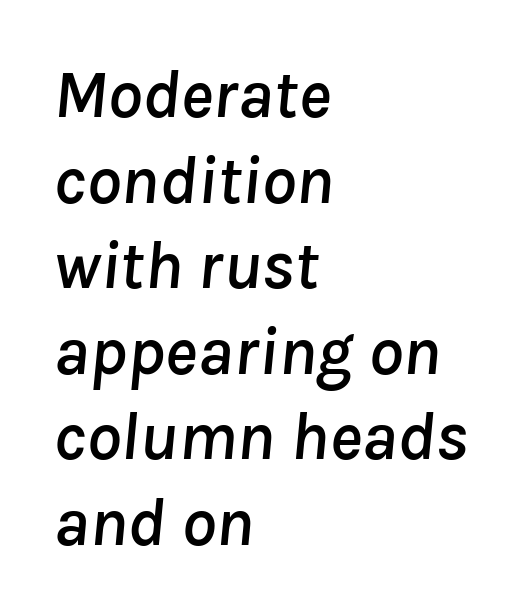
Any mark beneath the type? The region is blank. The passage shown leans; its letterforms are oblique. The letters advance in unequal steps, a hallmark of proportional type. Look at the tracking — it's just the regular setting, nothing added. These lines stack with their left ends in a neat column.
